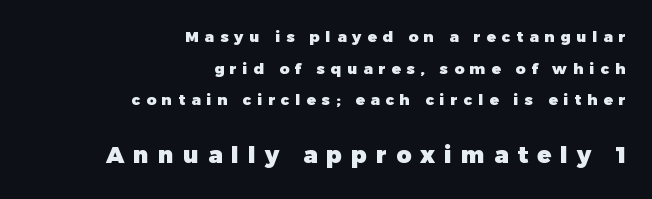
The image shows 23 px bold type, upright; set right-aligned, loose line spacing (2.11x), unusually wide letter spacing (+0.4 em), not underlined; the second (bottom) block is 1.53x larger.
